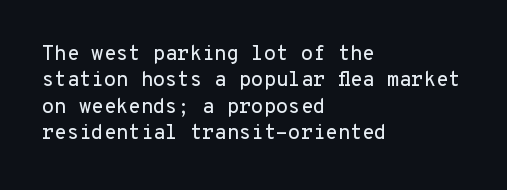
Default kerning and tracking; the words read as compact shapes. Evenly set lines give the paragraph a standard silhouette. In CSS terms this would be text-align: left. A bare baseline throughout the passage. Every character sits straight up, as roman type does.
